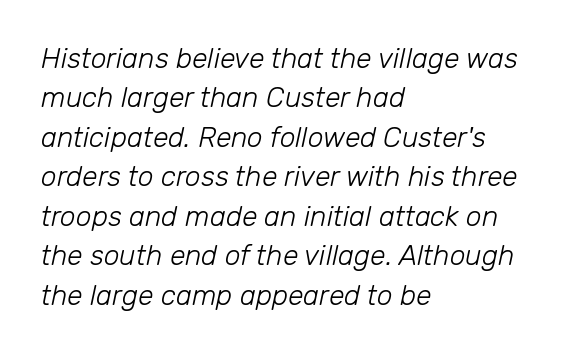
The image shows 28 px light type, italic (leaning right); set left-aligned, normal line spacing (1.41x), normal letter spacing, not underlined; low stroke contrast and a medium x-height.
